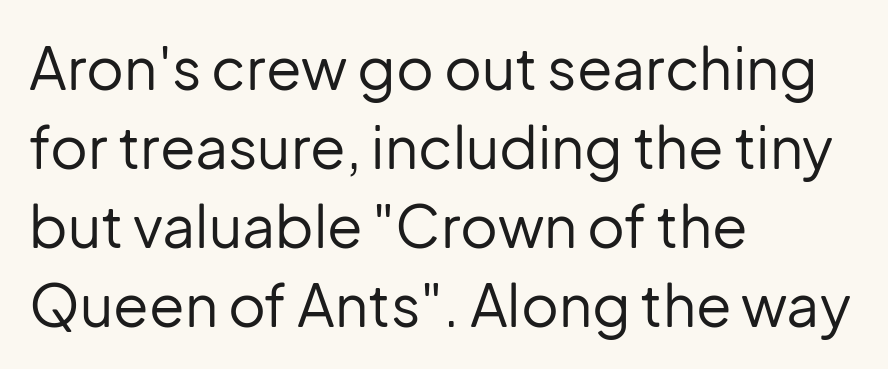
Q: Is the text bold? A: No.
Q: Is the text italic (slanted)? A: No, it is upright.
Q: Is the typeface a serif or a sans-serif typeface? A: Sans-serif.
Q: Is the text underlined? A: No.
Q: How is the paragraph aligned? A: Left-aligned.
Q: Is the spacing between letters normal or unusually wide? A: Normal.
Q: Is the spacing between lines tight, normal or loose? A: Normal.
Q: Width (condensed, normal, or wide)? A: Normal.
Q: Stroke contrast? A: Low.
Q: x-height? A: Medium.
Q: Monospaced? A: No.
